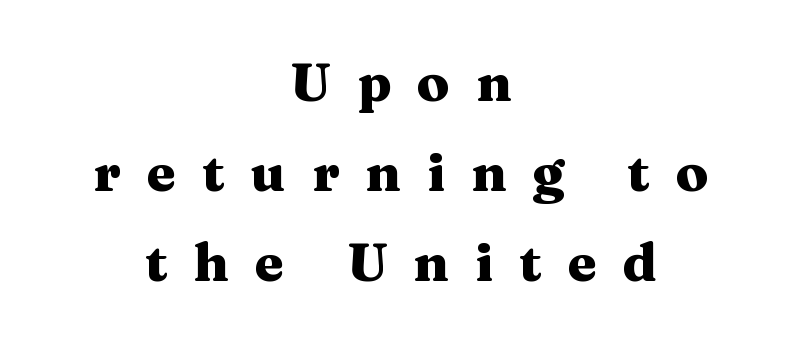
The image shows 53 px heavy, wide serif type, upright; set centered, normal line spacing (1.7x), unusually wide letter spacing (+0.49 em), not underlined; medium stroke contrast and a medium x-height.
